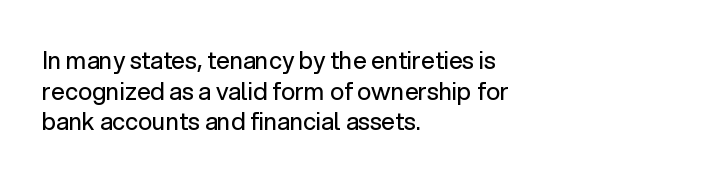
The image shows 24 px text type, upright; set left-aligned, normal line spacing (1.28x), normal letter spacing, not underlined.
